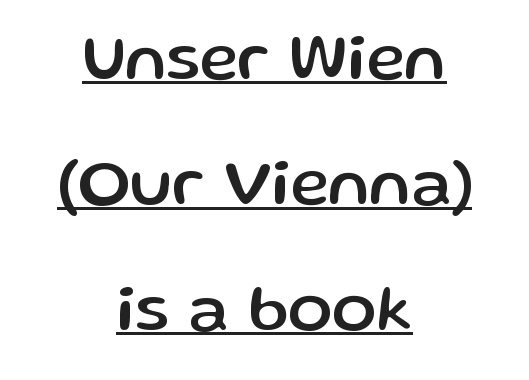
Q: Is the text italic (slanted)? A: No, it is upright.
Q: Is the typeface a serif or a sans-serif typeface? A: Sans-serif.
Q: Is the text underlined? A: Yes.
Q: How is the paragraph aligned? A: Centered.
Q: Is the spacing between letters normal or unusually wide? A: Normal.
Q: Is the spacing between lines tight, normal or loose? A: Loose.
Q: Width (condensed, normal, or wide)? A: Normal.
Q: Stroke contrast? A: Low.
Q: x-height? A: Medium.
Q: Monospaced? A: No.
